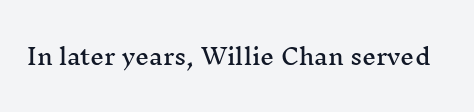
The image shows 22 px text type, upright; set normal letter spacing, not underlined.
